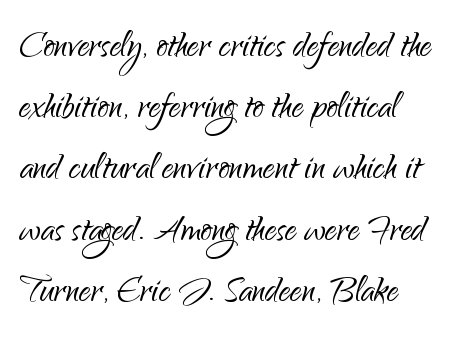
Evenly set lines give the paragraph a standard silhouette. Regarding serifs, this sample does without them. A typesetter would call this zero additional tracking. Varying glyph widths throughout — classic text-font behaviour.
